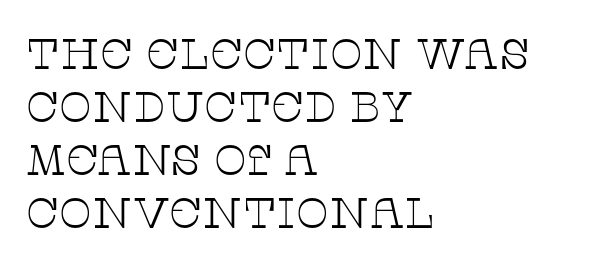
{"serif": "yes", "italic": "no", "bold": "no", "weight": "thin", "width": "wide", "stroke_contrast": "low", "x_height": "large", "monospaced": "no", "underline": "no", "align": "left", "line_spacing_ratio": 1.23, "letter_spacing": "normal", "letter_spacing_em": 0.0, "glyph_px": 43}
